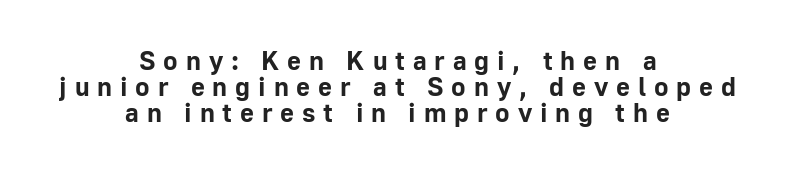
The image shows 27 px bold type, upright; set centered, tight line spacing (0.96x), unusually wide letter spacing (+0.29 em), not underlined.
